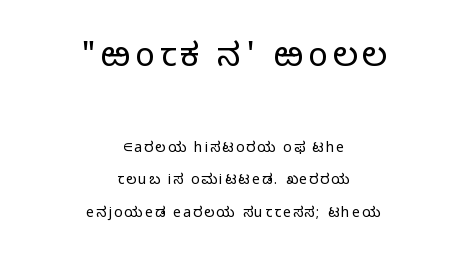
Q: Is the text bold? A: No.
Q: Is the text italic (slanted)? A: No, it is upright.
Q: Is the typeface a serif or a sans-serif typeface? A: Sans-serif.
Q: Is the text underlined? A: No.
Q: How is the paragraph aligned? A: Centered.
Q: Is the spacing between lines tight, normal or loose? A: Loose.
Q: Which block of text is set in a larger size, the first (top) or the second (bottom)? A: The first (top) one.
Q: Width (condensed, normal, or wide)? A: Normal.
Q: Stroke contrast? A: Low.
Q: x-height? A: Medium.
Q: Monospaced? A: No.
